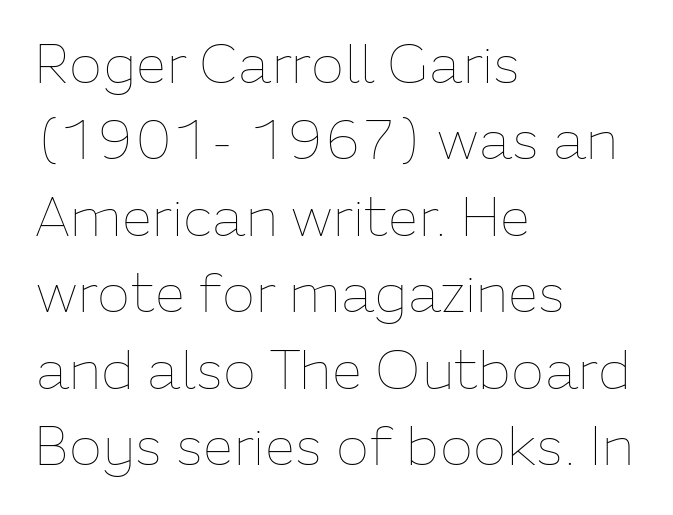
{"italic": "no", "bold": "no", "weight": "thin", "width": "normal", "stroke_contrast": "low", "x_height": "medium", "monospaced": "no", "underline": "no", "align": "left", "line_spacing": "normal", "line_spacing_ratio": 1.39, "letter_spacing": "normal", "letter_spacing_em": 0.0, "glyph_px": 55}
